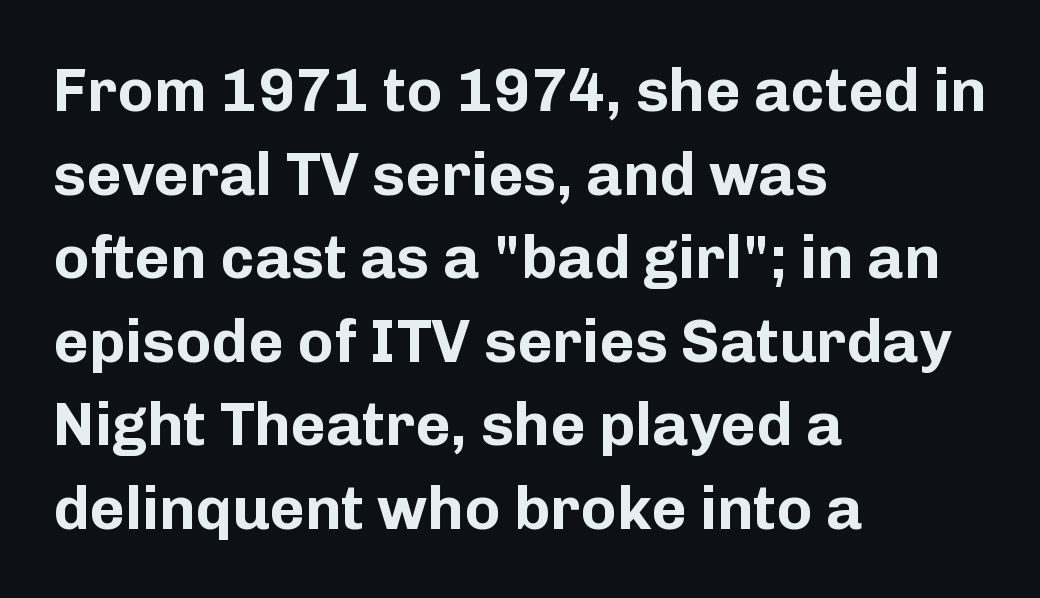
{"serif": "no", "italic": "no", "bold": "yes", "weight": "bold", "width": "normal", "stroke_contrast": "low", "x_height": "medium", "monospaced": "no", "underline": "no", "align": "left", "line_spacing": "normal", "line_spacing_ratio": 1.37, "letter_spacing": "normal", "letter_spacing_em": 0.0, "glyph_px": 61}
